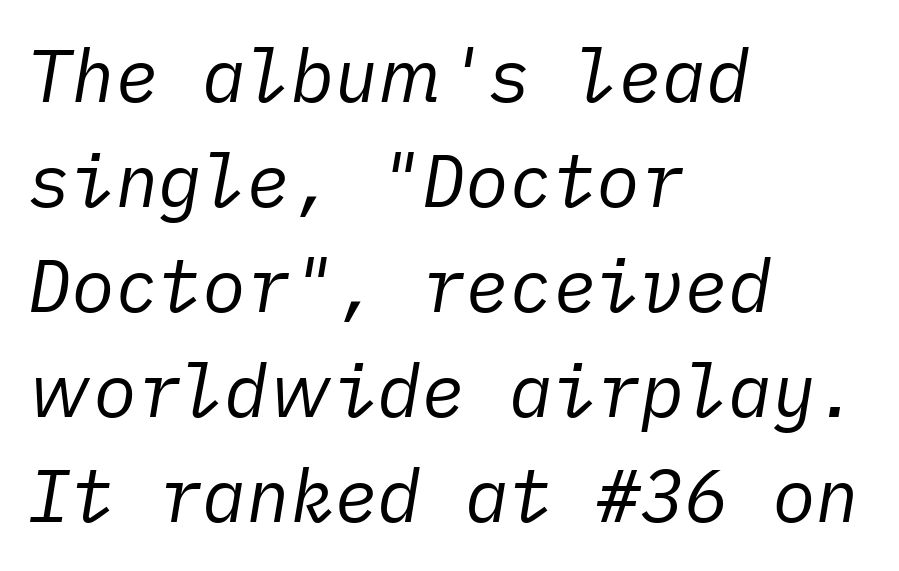
The image shows 73 px regular-weight type, italic (leaning right); set left-aligned, normal line spacing (1.44x), normal letter spacing, not underlined; low stroke contrast and a medium x-height.
